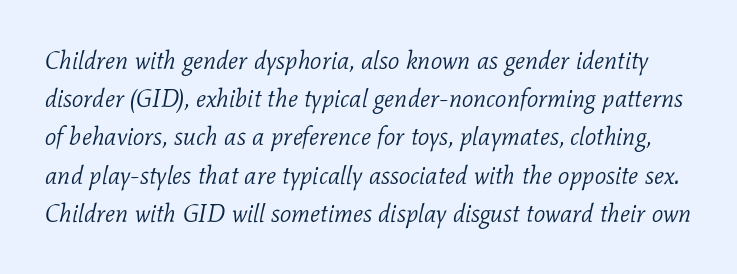
The font's italic variant was chosen for this text. The passage shown has conventional tracking throughout. No chunkiness to these letters — they're not bold. Underline: absent. A normal amount of white space separates one row of letters from the next.
